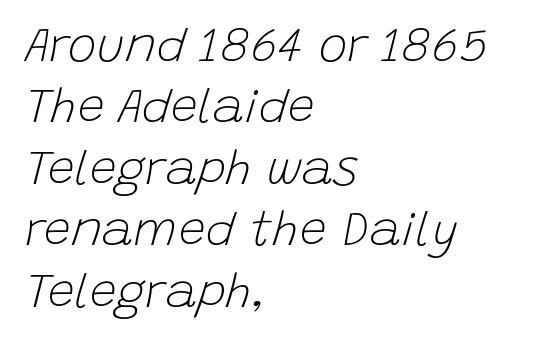
The image shows 48 px light type, italic (leaning right); set left-aligned, normal line spacing (1.28x), normal letter spacing, not underlined; low stroke contrast and a large x-height.
